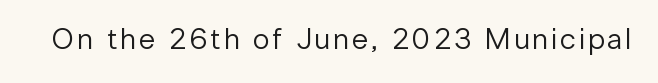
Q: Is the text bold? A: No.
Q: Is the text italic (slanted)? A: No, it is upright.
Q: Is the typeface a serif or a sans-serif typeface? A: Sans-serif.
Q: Is the text underlined? A: No.
Q: Width (condensed, normal, or wide)? A: Normal.
Q: Stroke contrast? A: Low.
Q: x-height? A: Medium.
Q: Monospaced? A: No.
